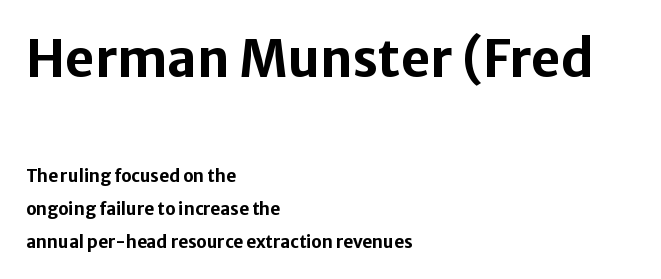
The ragged edge is on the right, which tells us the setting is flush left. The rendering uses a large line-height, opening up the rows. Is this a sans? Yes — the strokes have no serifs. This rendering features lettering with no underline. The face used here is proportionally spaced, like ordinary book or web type.
